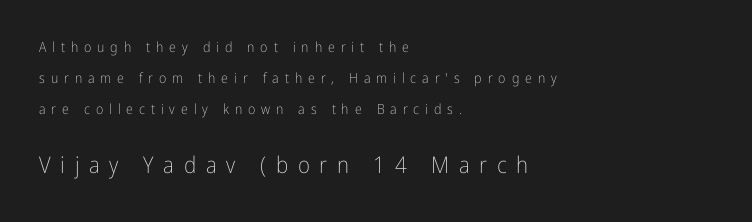
The image shows 23 px text type, upright; set left-aligned, loose line spacing (2.22x), unusually wide letter spacing (+0.42 em), not underlined; the second (bottom) block is 1.64x larger.
